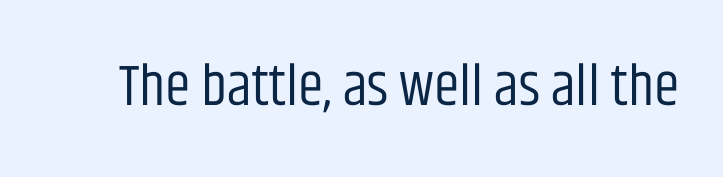
Q: Is the text bold? A: No.
Q: Is the text italic (slanted)? A: No, it is upright.
Q: Is the typeface a serif or a sans-serif typeface? A: Sans-serif.
Q: Is the text underlined? A: No.
Q: Is the spacing between letters normal or unusually wide? A: Normal.
Q: Width (condensed, normal, or wide)? A: Condensed.
Q: Stroke contrast? A: Low.
Q: x-height? A: Large.
Q: Monospaced? A: No.
